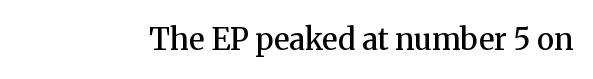
Q: Is the text bold? A: Semi-bold.
Q: Is the text italic (slanted)? A: No, it is upright.
Q: Is the typeface a serif or a sans-serif typeface? A: Serif.
Q: Is the text underlined? A: No.
Q: Is the spacing between letters normal or unusually wide? A: Normal.
Q: Width (condensed, normal, or wide)? A: Normal.
Q: Stroke contrast? A: Medium.
Q: x-height? A: Medium.
Q: Monospaced? A: No.
